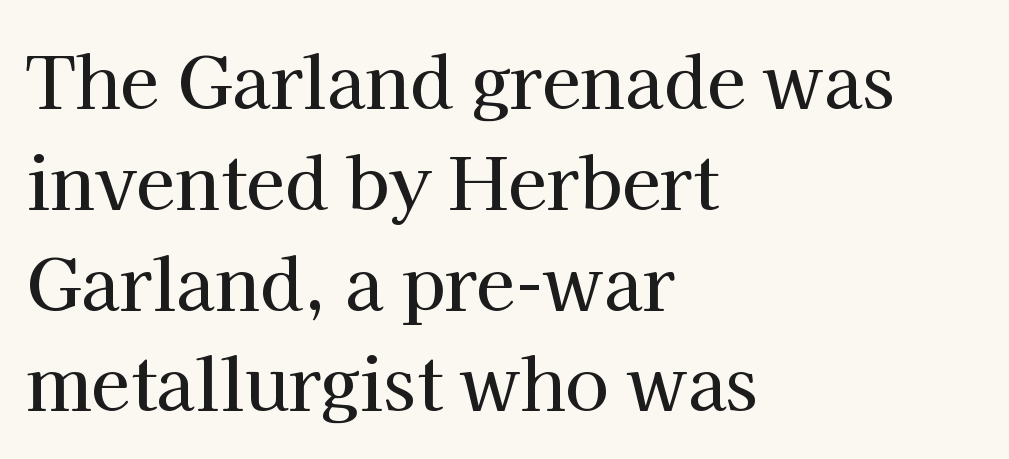
{"serif": "yes", "italic": "no", "width": "normal", "stroke_contrast": "high", "x_height": "medium", "monospaced": "no", "underline": "no", "align": "left", "line_spacing": "normal", "line_spacing_ratio": 1.42, "letter_spacing": "normal", "letter_spacing_em": 0.0, "glyph_px": 71}
